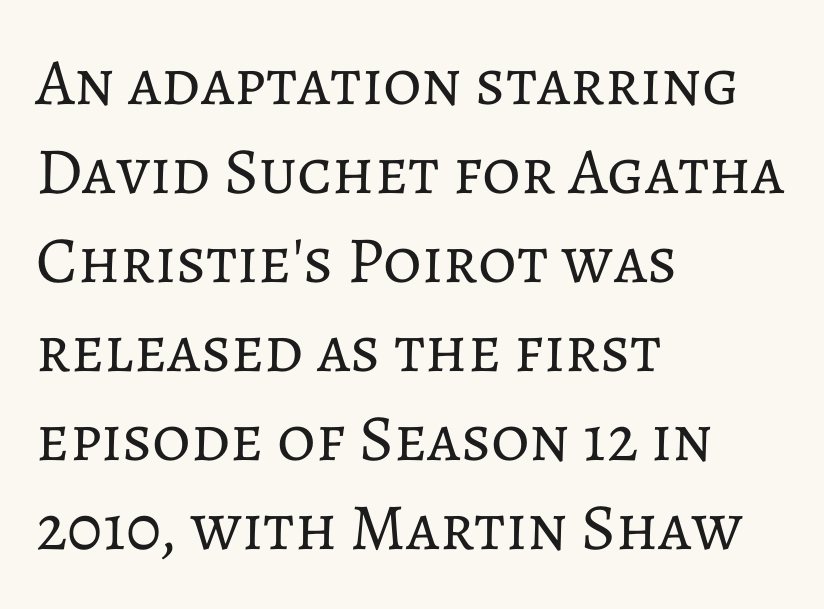
{"italic": "no", "bold": "no", "weight": "regular", "width": "normal", "stroke_contrast": "low", "x_height": "medium", "monospaced": "no", "underline": "no", "align": "left", "line_spacing": "normal", "line_spacing_ratio": 1.35, "letter_spacing": "normal", "letter_spacing_em": 0.0, "glyph_px": 66}
